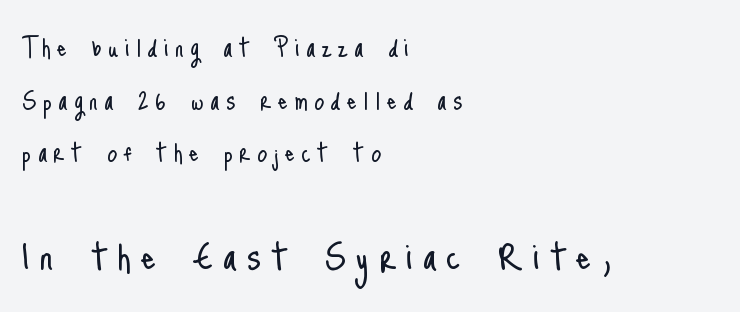
{"serif": "no", "italic": "no", "bold": "no", "weight": "light", "width": "condensed", "stroke_contrast": "low", "x_height": "small", "monospaced": "no", "underline": "no", "align": "left", "line_spacing": "normal", "line_spacing_ratio": 1.7, "letter_spacing": "wide", "letter_spacing_em": 0.21, "larger_block": "second", "size_ratio": 1.52, "glyph_px": 47}
